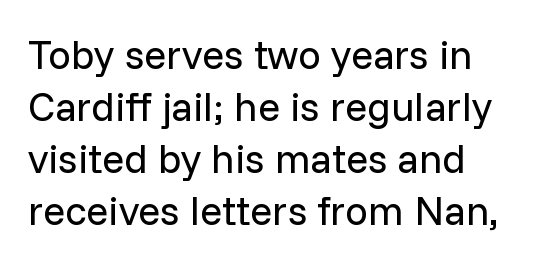
Character widths vary here, with narrow letters taking less room than wide ones. Stems here are at most as thick as an everyday book face. Style check: upright. In terms of leading, this rendering sits right in the middle. Beneath every word, the page is bare. Inter-character spacing is left at the font's built-in metrics.
